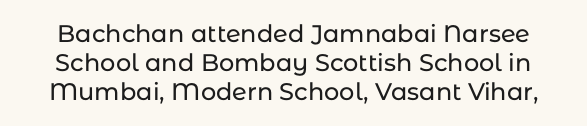
Clear beneath every line of the passage. Tracking value appears to be zero — textbook default spacing. The typography opts for an upright posture over an oblique one.
